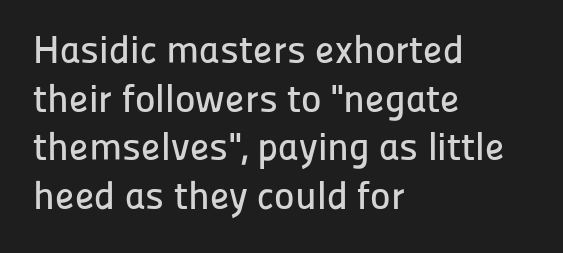
Q: Is the text italic (slanted)? A: No, it is upright.
Q: Is the typeface a serif or a sans-serif typeface? A: Sans-serif.
Q: Is the text underlined? A: No.
Q: How is the paragraph aligned? A: Left-aligned.
Q: Is the spacing between letters normal or unusually wide? A: Normal.
Q: Is the spacing between lines tight, normal or loose? A: Normal.
Q: Width (condensed, normal, or wide)? A: Normal.
Q: Stroke contrast? A: Low.
Q: x-height? A: Medium.
Q: Monospaced? A: No.
